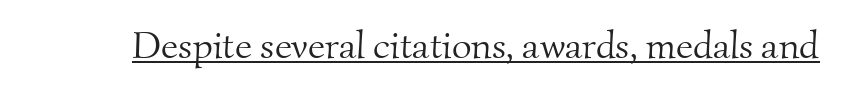
Q: Is the text bold? A: No.
Q: Is the typeface a serif or a sans-serif typeface? A: Serif.
Q: Is the text underlined? A: Yes.
Q: Is the spacing between letters normal or unusually wide? A: Normal.
Q: Width (condensed, normal, or wide)? A: Normal.
Q: Stroke contrast? A: Medium.
Q: x-height? A: Small.
Q: Monospaced? A: No.
